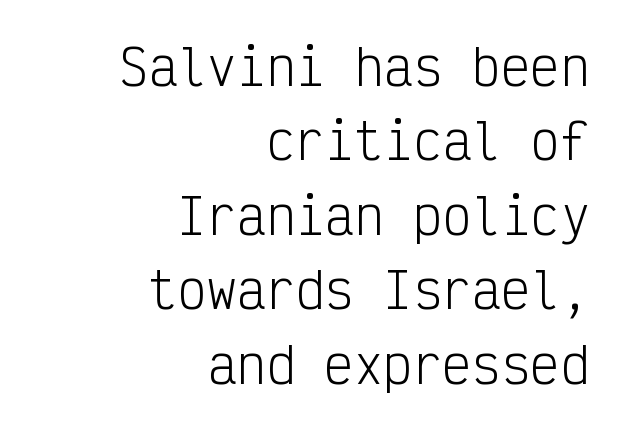
Just letters on the line, the space beneath them empty. Italic? Not at all — the glyphs are vertical. This sample has the even, mechanical cadence of fixed-width lettering. Reading down the block, your eye finds every line finishing at a fixed right position.
